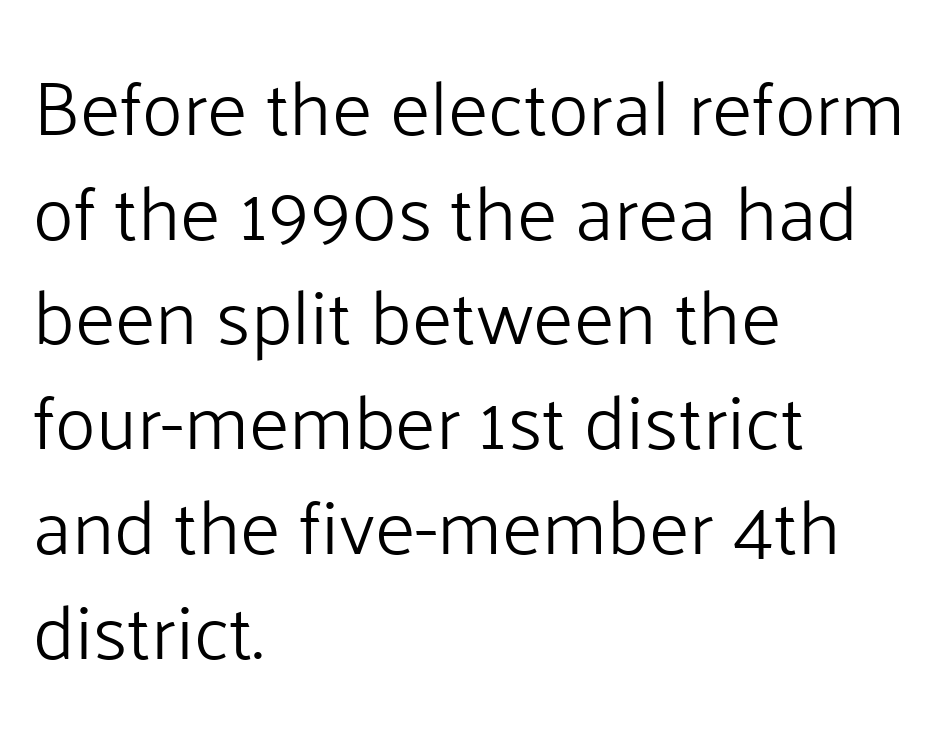
{"serif": "no", "italic": "no", "bold": "no", "weight": "light", "width": "normal", "stroke_contrast": "low", "x_height": "medium", "monospaced": "no", "underline": "no", "align": "left", "line_spacing": "normal", "line_spacing_ratio": 1.36, "letter_spacing": "normal", "letter_spacing_em": 0.0, "glyph_px": 77}
